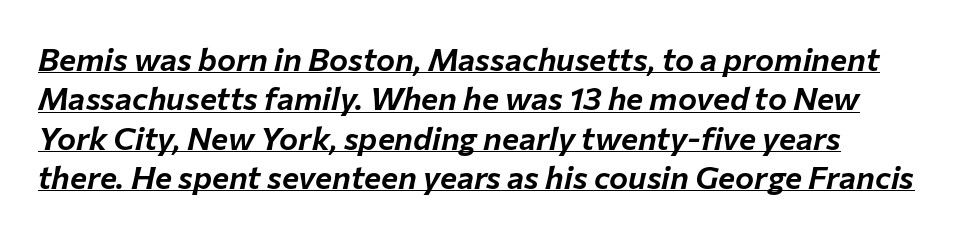
{"italic": "yes", "lean": "right", "slant_degrees": 12, "width": "normal", "stroke_contrast": "low", "x_height": "medium", "monospaced": "no", "underline": "yes", "line_spacing_ratio": 1.23, "letter_spacing": "normal", "letter_spacing_em": 0.0, "glyph_px": 32}
